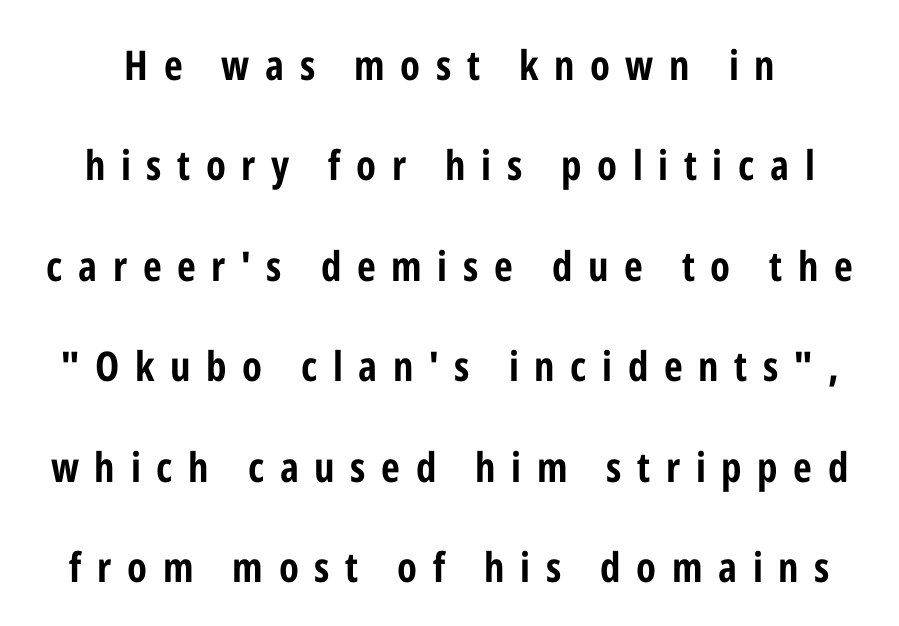
{"serif": "no", "italic": "no", "bold": "yes", "weight": "bold", "width": "condensed", "stroke_contrast": "low", "x_height": "medium", "monospaced": "no", "underline": "no", "line_spacing": "loose", "line_spacing_ratio": 2.45, "letter_spacing": "wide", "letter_spacing_em": 0.38, "glyph_px": 41}
